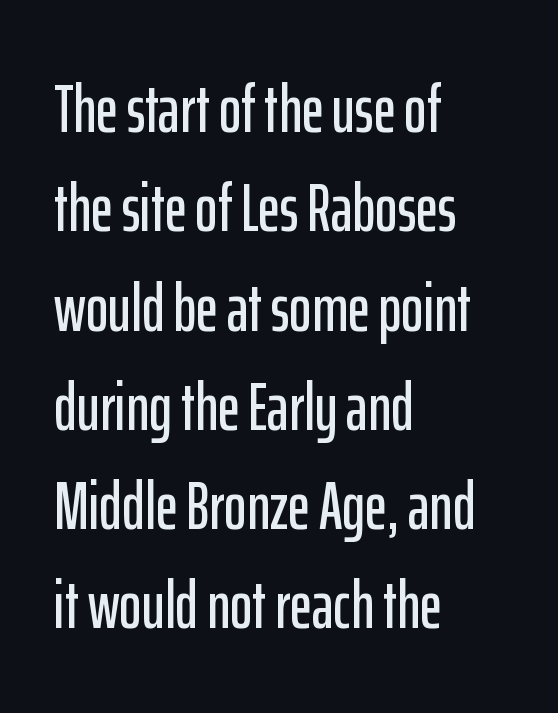
{"serif": "no", "italic": "no", "width": "condensed", "stroke_contrast": "low", "x_height": "medium", "monospaced": "no", "underline": "no", "align": "left", "line_spacing": "normal", "line_spacing_ratio": 1.46, "letter_spacing": "normal", "letter_spacing_em": 0.0, "glyph_px": 68}
